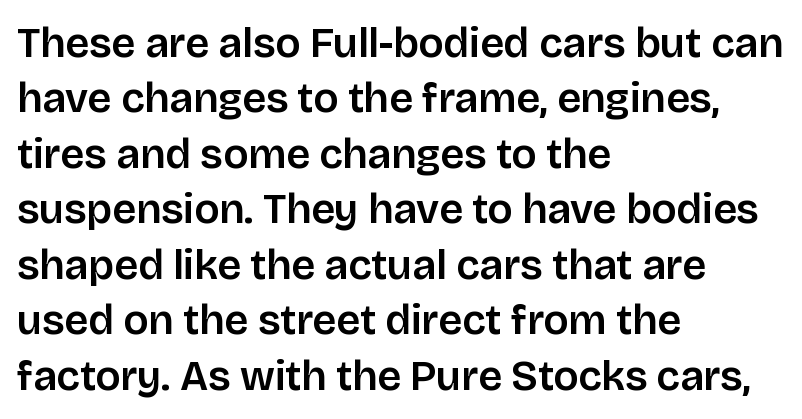
Character widths vary here, with narrow letters taking less room than wide ones. Teacher's note: observe the even left margin — that is flush-left alignment. You can tell it's not italic because the verticals are truly vertical. The passage shown is typeset with a sans-serif family. Anything drawn beneath the words? Only blank space. Glyph-to-glyph distance matches everyday printed text.
